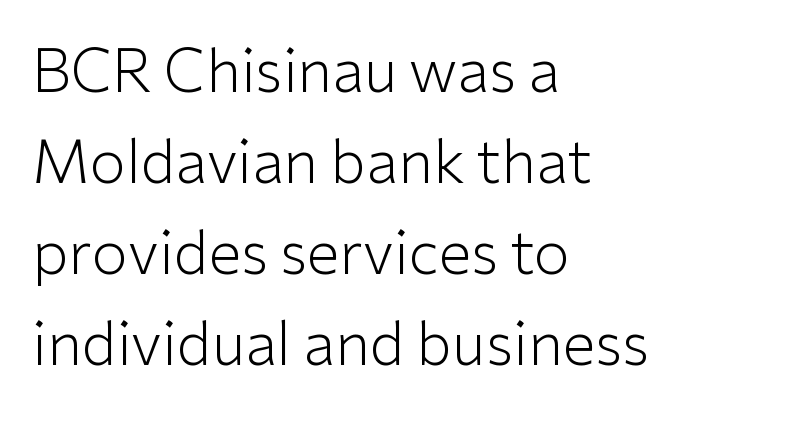
Q: Is the text bold? A: No.
Q: Is the text italic (slanted)? A: No, it is upright.
Q: Is the typeface a serif or a sans-serif typeface? A: Sans-serif.
Q: Is the text underlined? A: No.
Q: How is the paragraph aligned? A: Left-aligned.
Q: Is the spacing between letters normal or unusually wide? A: Normal.
Q: Is the spacing between lines tight, normal or loose? A: Normal.
Q: Width (condensed, normal, or wide)? A: Normal.
Q: Stroke contrast? A: Low.
Q: x-height? A: Medium.
Q: Monospaced? A: No.
